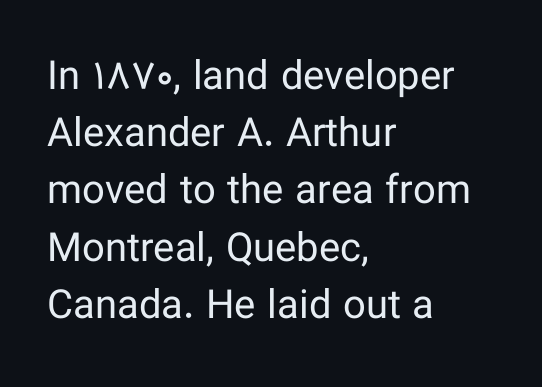
The foot of each line stays bare and open. What kind of face is this? One without serifs — a sans. Is there much room between lines? A standard amount, neither cramped nor airy. Character widths vary here, with narrow letters taking less room than wide ones. The typesetter chose a ragged-right arrangement here. Standard letterfit; no display-style spreading of the glyphs.
